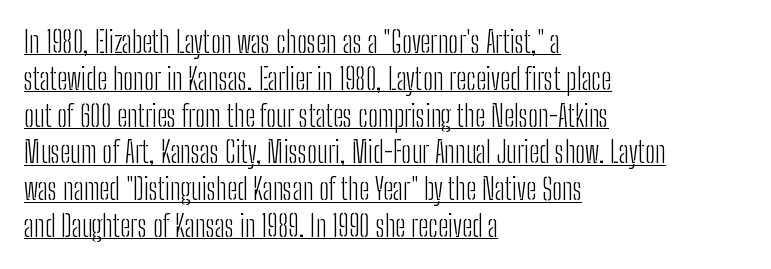
Notice how descenders clear the ascenders below comfortably — that's standard leading. Caption: lettering with a line underneath. The passage shown is typed in a proportional face where columns would drift. Heft: none added — not bold. This is the regular roman posture of the typeface. The designer went with a sans here, leaving each stem footless.
